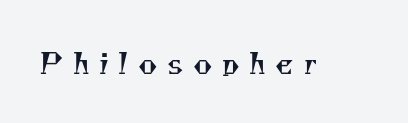
No word sits above an underline. On a weight scale, this lands at 450 or below. Spacing verdict: proportional, widths tailored to each character. Students, note that the glyphs here are deliberately spaced far apart. Look at the bottom of the vertical strokes: they flare into serifs here.
